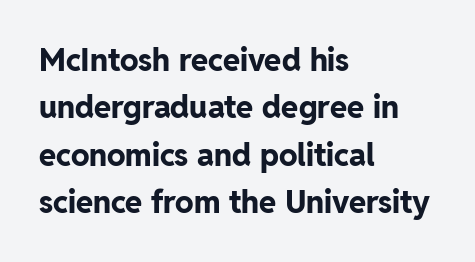
The designer left line spacing at the default. As a designer I'd log this as weight 700, bold. Posture: vertical. These lines are set flush left with a ragged right edge. The foot of each line stays bare and open.
